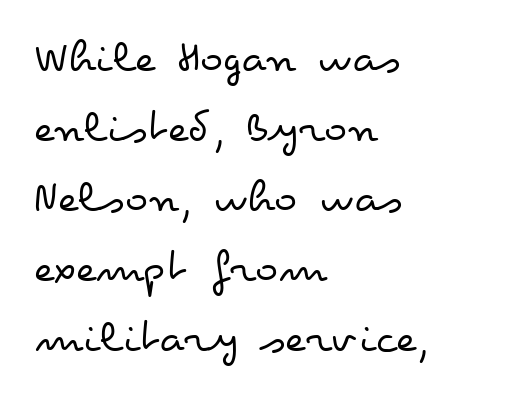
Weight: in the light-to-regular range. A classic flush-left, rag-right setting is used for this passage. Beneath every word, the page is bare. Think of a printed novel: that variable character pitch is what you see here.
